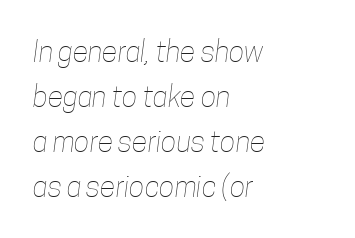
The passage shown has conventional tracking throughout. These lines are set flush left with a ragged right edge. Weight class: somewhere from thin through regular. The zone under the glyphs is completely vacant. Varying glyph widths throughout — classic text-font behaviour.
